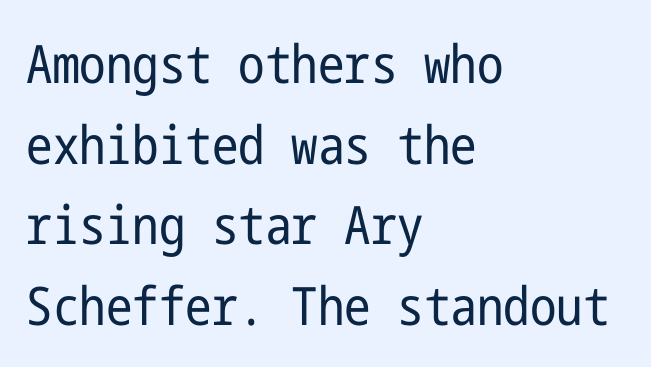
Nothing sits at the stroke ends, so this counts as sans-serif. Unmarked baselines from the first word to the last. If you measured baseline to baseline, you'd find a middling distance. Compared with typical body copy, the letter spacing here is the same. Stems here are at most as thick as an everyday book face. Visually the block forms a straight wall on the left and a jagged coastline on the right.
